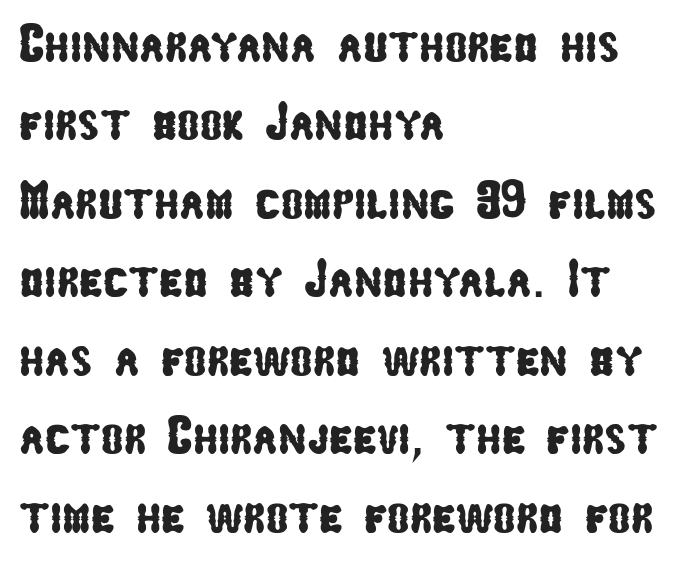
{"serif": "no", "width": "condensed", "stroke_contrast": "low", "x_height": "medium", "monospaced": "no", "underline": "no", "align": "left", "line_spacing": "normal", "line_spacing_ratio": 1.48, "letter_spacing": "normal", "letter_spacing_em": 0.0, "glyph_px": 53}
